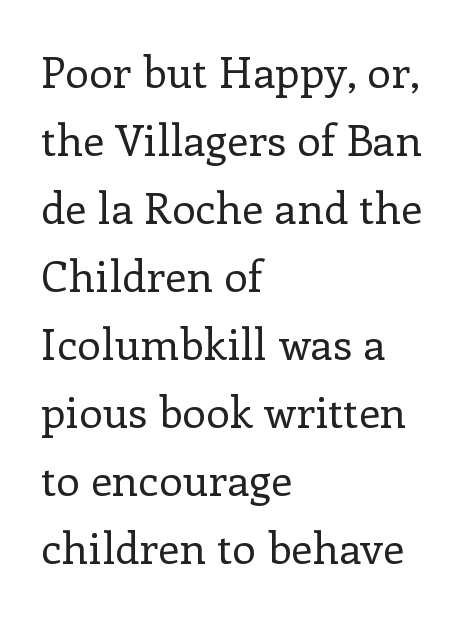
Nobody drew a line under any word here. Is the type heavy? It reads as light-to-regular instead. A serif font was chosen for this passage. A student would call this left alignment; a typographer would say flush left, rag right. Vertical strokes here are truly vertical. Here the glyphs are tracked normally, forming tight word shapes.
